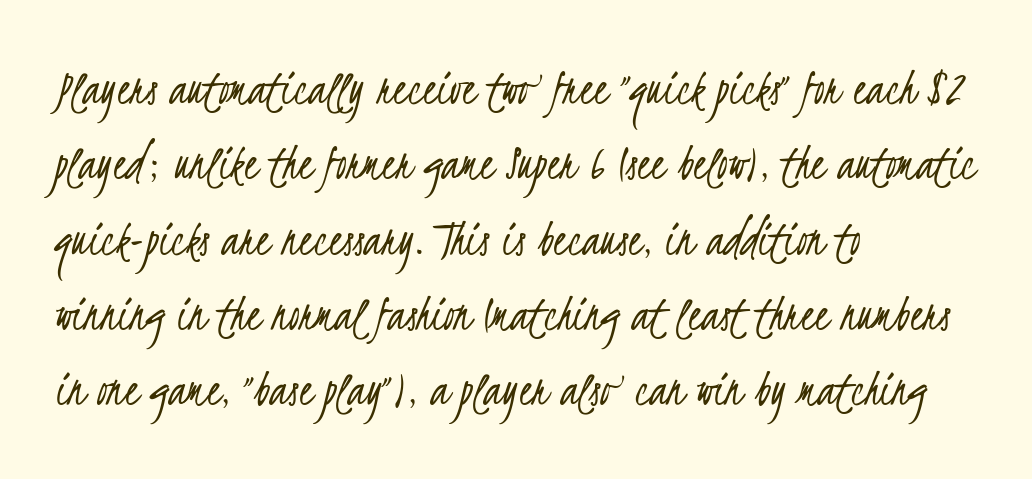
{"serif": "no", "bold": "no", "weight": "light", "width": "condensed", "stroke_contrast": "low", "x_height": "small", "monospaced": "no", "underline": "no", "align": "left", "line_spacing": "normal", "line_spacing_ratio": 1.42, "letter_spacing": "normal", "letter_spacing_em": 0.0, "glyph_px": 53}
